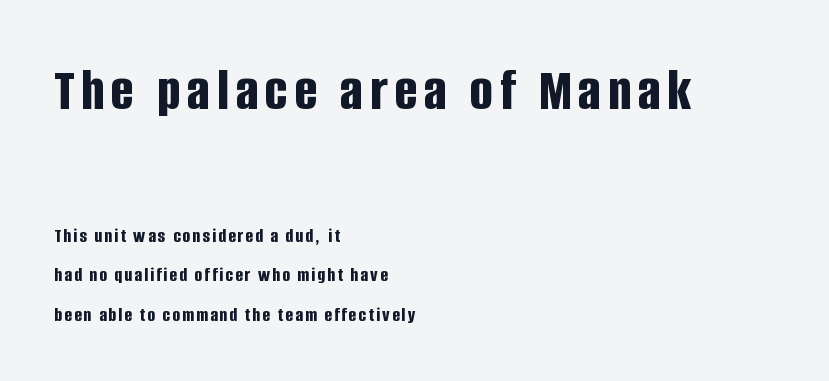
Q: Is the text bold? A: Yes.
Q: Is the text italic (slanted)? A: No, it is upright.
Q: Is the typeface a serif or a sans-serif typeface? A: Sans-serif.
Q: Is the text underlined? A: No.
Q: How is the paragraph aligned? A: Left-aligned.
Q: Is the spacing between lines tight, normal or loose? A: Loose.
Q: Which block of text is set in a larger size, the first (top) or the second (bottom)? A: The first (top) one.
Q: Width (condensed, normal, or wide)? A: Condensed.
Q: Stroke contrast? A: Low.
Q: x-height? A: Large.
Q: Monospaced? A: No.
